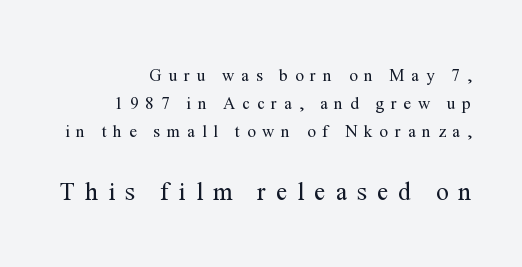
Q: Is the text bold? A: No.
Q: Is the text italic (slanted)? A: No, it is upright.
Q: Is the text underlined? A: No.
Q: How is the paragraph aligned? A: Right-aligned.
Q: Is the spacing between letters normal or unusually wide? A: Unusually wide.
Q: Is the spacing between lines tight, normal or loose? A: Normal.
Q: Which block of text is set in a larger size, the first (top) or the second (bottom)? A: The second (bottom) one.
